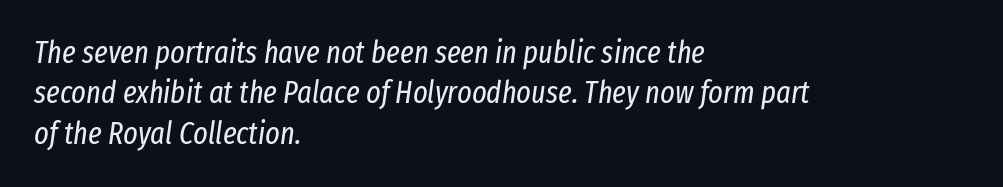
{"italic": "yes", "lean": "right", "slant_degrees": 8, "bold": "no", "weight": "regular", "width": "condensed", "stroke_contrast": "low", "x_height": "medium", "monospaced": "no", "underline": "no", "align": "left", "line_spacing": "normal", "line_spacing_ratio": 1.3, "letter_spacing": "normal", "letter_spacing_em": 0.0, "glyph_px": 31}
